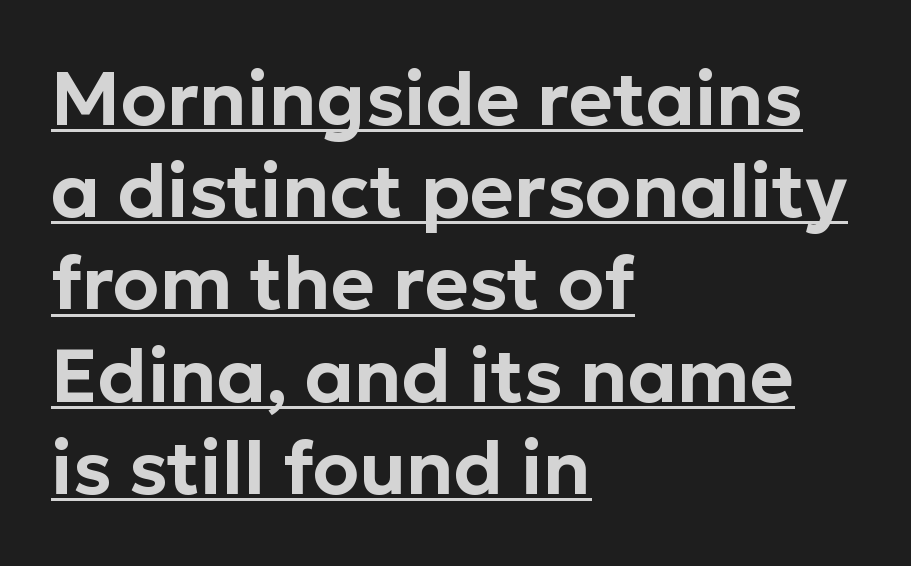
{"serif": "no", "italic": "no", "width": "normal", "stroke_contrast": "low", "x_height": "medium", "monospaced": "no", "underline": "yes", "align": "left", "line_spacing_ratio": 1.23, "letter_spacing": "normal", "letter_spacing_em": 0.0, "glyph_px": 75}
